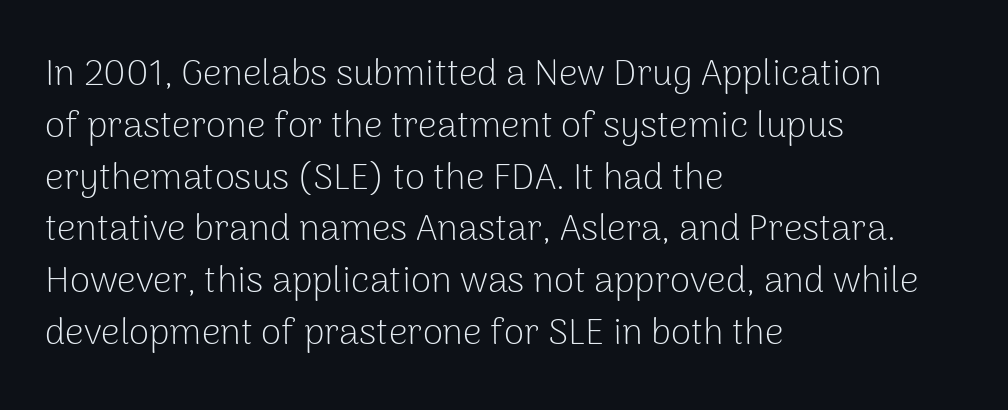
The image shows 37 px light sans-serif type, upright; set left-aligned, normal line spacing (1.4x), normal letter spacing, not underlined; low stroke contrast and a medium x-height.
